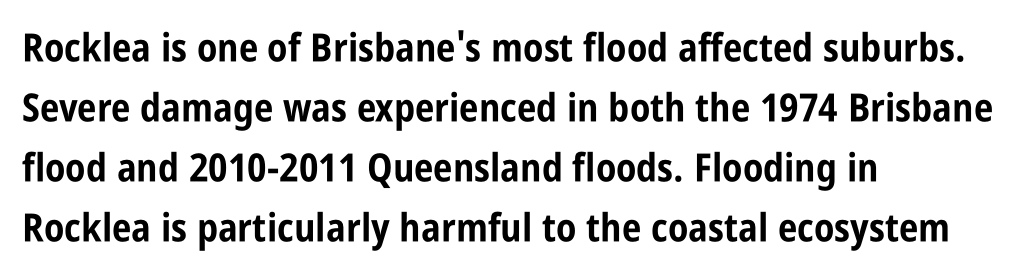
In terms of letterspacing, this is plain default setting. Descenders are the only things crossing below the line. This sample has the flowing, uneven cadence of proportional lettering. Evenly set lines give the paragraph a standard silhouette. Does the lettering tilt? It doesn't — this is upright. As a designer I'd log this as weight 700, bold.
